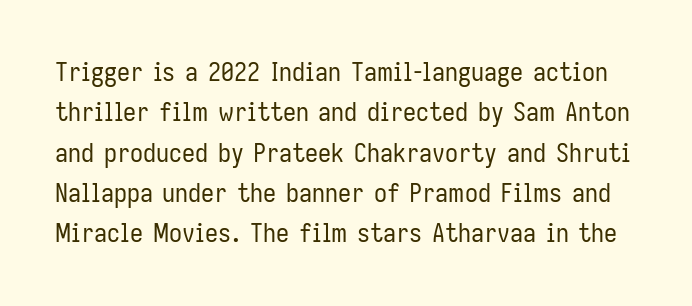
{"italic": "no", "bold": "no", "underline": "no", "line_spacing": "normal", "line_spacing_ratio": 1.55, "letter_spacing": "normal", "letter_spacing_em": 0.0, "glyph_px": 26}
